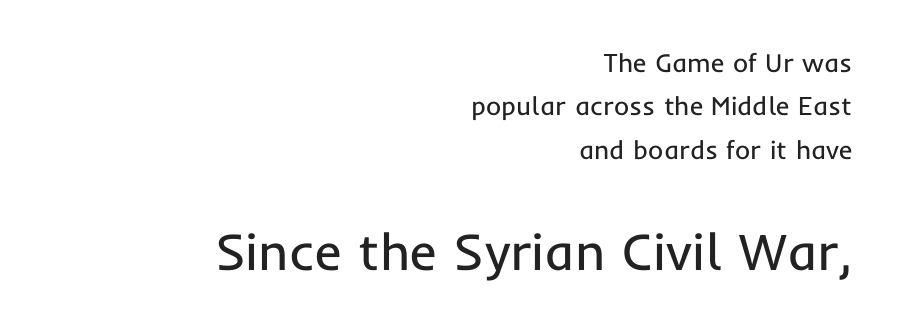
Q: Is the text bold? A: No.
Q: Is the text italic (slanted)? A: No, it is upright.
Q: Is the typeface a serif or a sans-serif typeface? A: Sans-serif.
Q: Is the text underlined? A: No.
Q: How is the paragraph aligned? A: Right-aligned.
Q: Is the spacing between letters normal or unusually wide? A: Normal.
Q: Is the spacing between lines tight, normal or loose? A: Normal.
Q: Which block of text is set in a larger size, the first (top) or the second (bottom)? A: The second (bottom) one.
Q: Width (condensed, normal, or wide)? A: Normal.
Q: Stroke contrast? A: Low.
Q: x-height? A: Medium.
Q: Monospaced? A: No.
